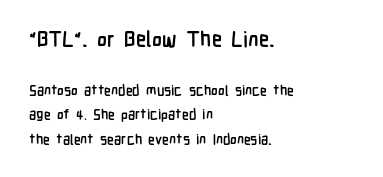
The image shows 21 px bold type, upright; set left-aligned, line spacing 1.76x, normal letter spacing, not underlined; the first (top) block is 1.5x larger.
